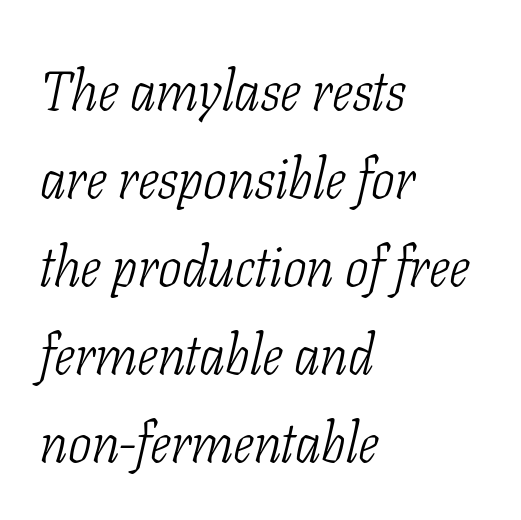
The image shows 56 px light, condensed serif type, italic (leaning right); set left-aligned, normal line spacing (1.57x), normal letter spacing, not underlined; low stroke contrast and a medium x-height.
